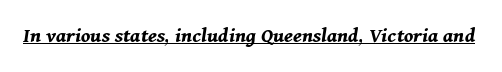
{"italic": "yes", "lean": "right", "slant_degrees": 11, "bold": "yes", "underline": "yes", "letter_spacing": "normal", "letter_spacing_em": 0.0, "glyph_px": 22}
